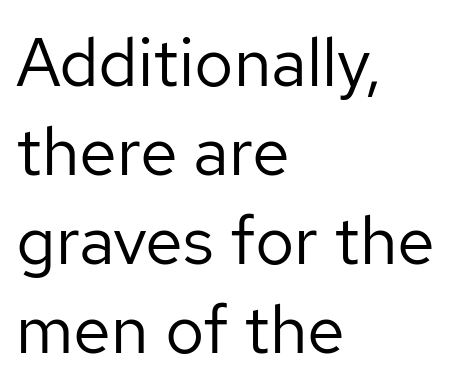
{"serif": "no", "italic": "no", "bold": "no", "weight": "regular", "width": "normal", "stroke_contrast": "low", "x_height": "medium", "monospaced": "no", "underline": "no", "align": "left", "line_spacing": "normal", "line_spacing_ratio": 1.31, "letter_spacing": "normal", "letter_spacing_em": 0.0, "glyph_px": 68}
